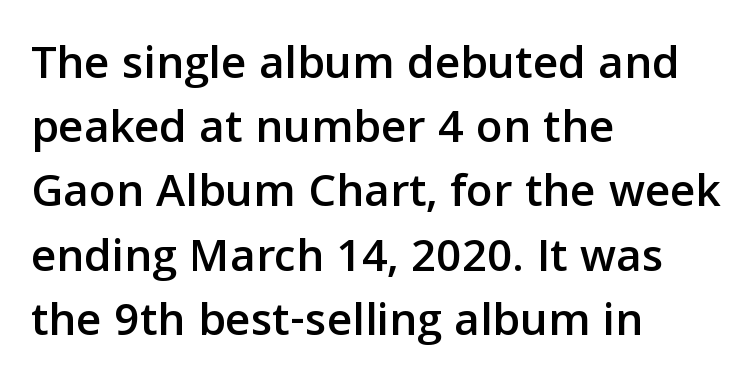
Q: Is the text italic (slanted)? A: No, it is upright.
Q: Is the typeface a serif or a sans-serif typeface? A: Sans-serif.
Q: Is the text underlined? A: No.
Q: How is the paragraph aligned? A: Left-aligned.
Q: Is the spacing between letters normal or unusually wide? A: Normal.
Q: Is the spacing between lines tight, normal or loose? A: Normal.
Q: Width (condensed, normal, or wide)? A: Normal.
Q: Stroke contrast? A: Low.
Q: x-height? A: Medium.
Q: Monospaced? A: No.
